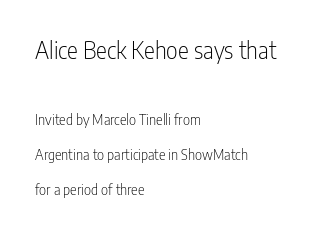
{"italic": "no", "bold": "no", "underline": "no", "align": "left", "line_spacing": "loose", "line_spacing_ratio": 2.48, "letter_spacing": "normal", "letter_spacing_em": 0.0, "larger_block": "first", "size_ratio": 1.64, "glyph_px": 23}
